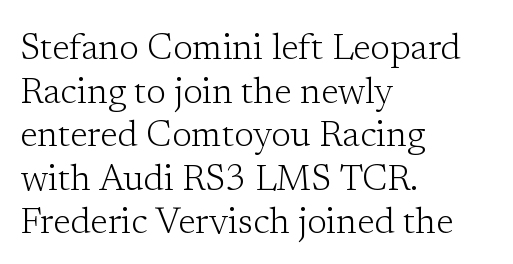
Q: Is the text bold? A: No.
Q: Is the text italic (slanted)? A: No, it is upright.
Q: Is the typeface a serif or a sans-serif typeface? A: Serif.
Q: Is the text underlined? A: No.
Q: How is the paragraph aligned? A: Left-aligned.
Q: Is the spacing between letters normal or unusually wide? A: Normal.
Q: Width (condensed, normal, or wide)? A: Normal.
Q: Stroke contrast? A: Low.
Q: x-height? A: Medium.
Q: Monospaced? A: No.
